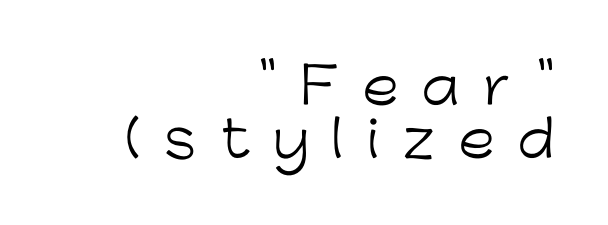
The rendering inserts visible extra space after every character. The weight tops out at a normal text grade. When letters stand straight like this, we call the style roman or upright. Decoration check: the copy has no underline. Note the varied advance widths — an 'i' is clearly narrower than an 'm'. Which margin do the lines hug? The right one — the left edge is uneven.
